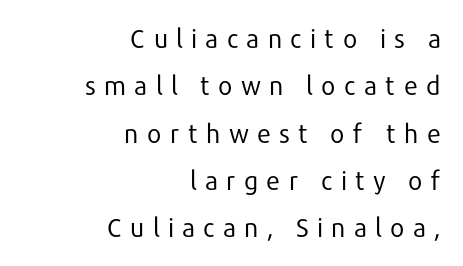
Underlining? Definitely not there. Between one letter and the next there's a generous, obvious gap. Leftover space on each line is placed entirely before the opening word. In terms of posture, this sample is upright. Each stroke keeps to a modest, everyday thickness or less.
